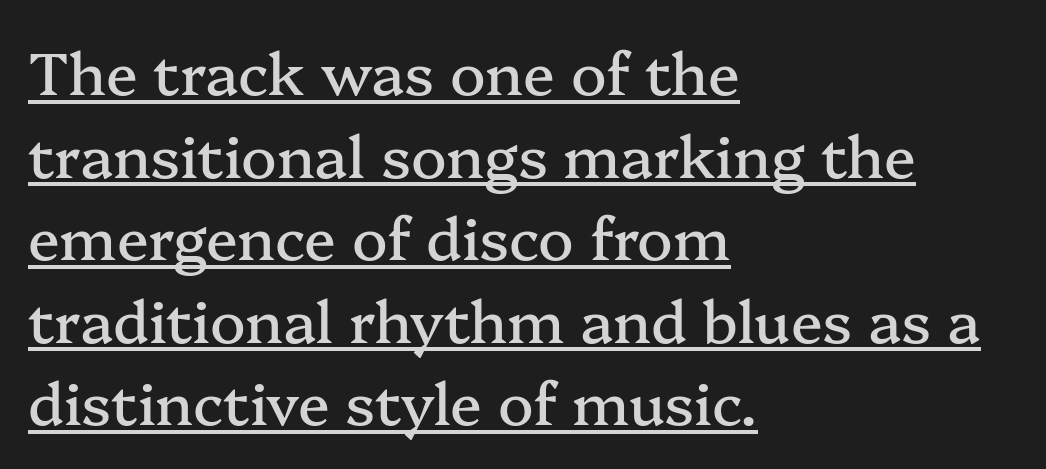
{"serif": "yes", "italic": "no", "width": "normal", "stroke_contrast": "medium", "x_height": "medium", "monospaced": "no", "underline": "yes", "align": "left", "line_spacing": "normal", "line_spacing_ratio": 1.4, "letter_spacing": "normal", "letter_spacing_em": 0.0, "glyph_px": 59}
